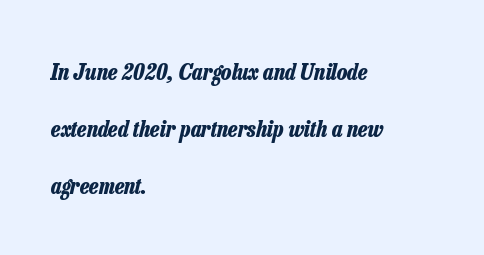
{"italic": "yes", "lean": "right", "slant_degrees": 13, "bold": "yes", "underline": "no", "align": "left", "line_spacing": "loose", "line_spacing_ratio": 2.47, "letter_spacing": "normal", "letter_spacing_em": 0.0, "glyph_px": 23}
